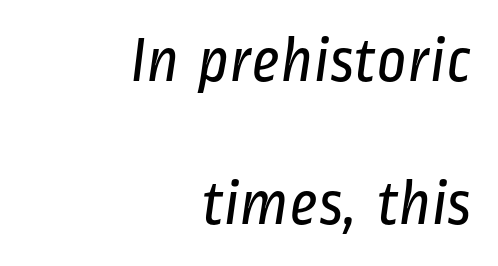
Q: Is the text bold? A: No.
Q: Is the typeface a serif or a sans-serif typeface? A: Sans-serif.
Q: Is the text underlined? A: No.
Q: How is the paragraph aligned? A: Right-aligned.
Q: Is the spacing between letters normal or unusually wide? A: Normal.
Q: Is the spacing between lines tight, normal or loose? A: Loose.
Q: Width (condensed, normal, or wide)? A: Condensed.
Q: Stroke contrast? A: Low.
Q: x-height? A: Medium.
Q: Monospaced? A: No.
